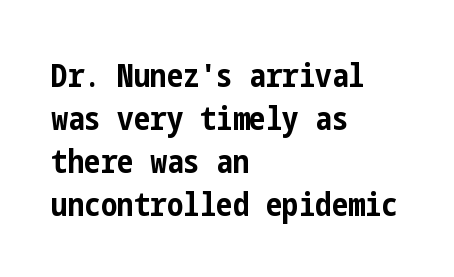
Font category for this specimen: sans-serif. These lines keep a tight, regular rhythm from letter to letter. Rule under the text: the space is simply empty. Does the weight exceed regular? Yes, all the way to bold.
